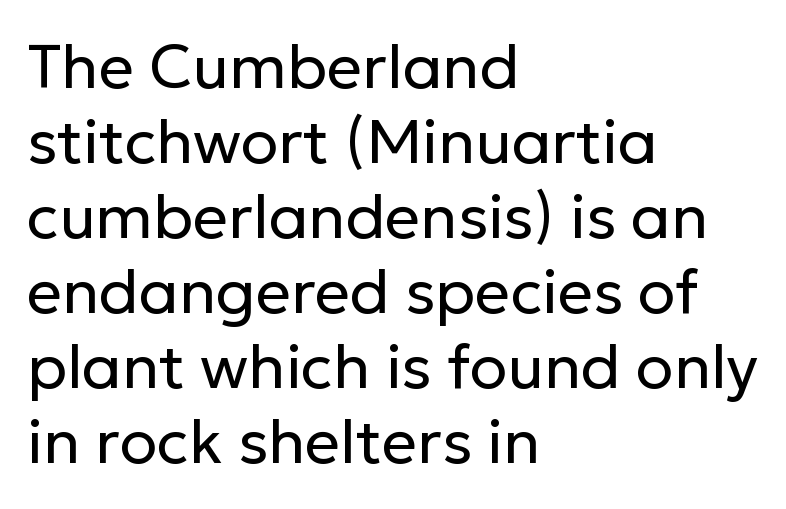
Vertical strokes here are truly vertical. The face used here is proportionally spaced, like ordinary book or web type. Characters follow at the spacing the type designer built in. This sample uses a sans-serif face.
